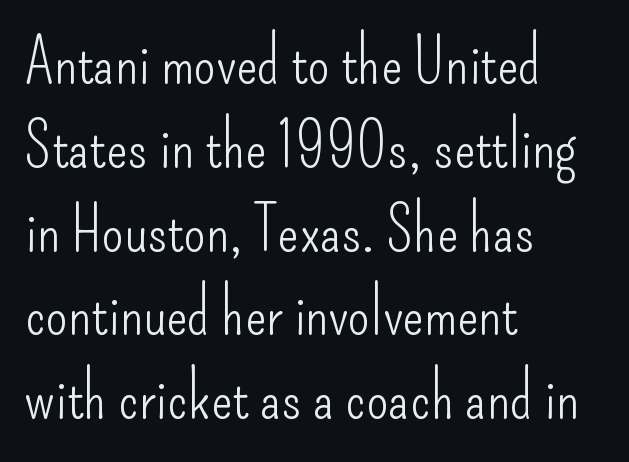
The image shows 63 px light, condensed sans-serif type, upright; set left-aligned, normal line spacing (1.33x), normal letter spacing, not underlined; low stroke contrast and a small x-height.
